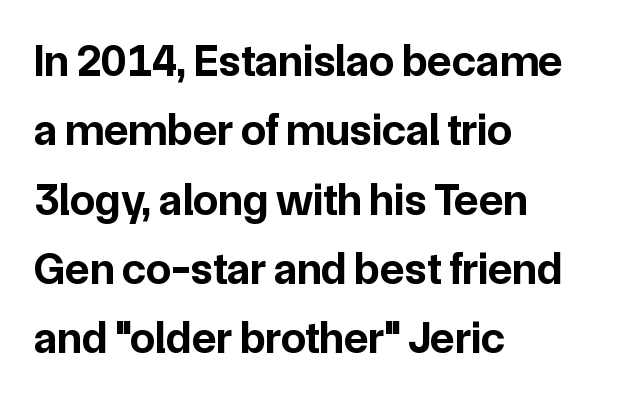
{"serif": "no", "italic": "no", "bold": "yes", "weight": "bold", "width": "normal", "stroke_contrast": "low", "x_height": "medium", "monospaced": "no", "underline": "no", "align": "left", "line_spacing": "normal", "line_spacing_ratio": 1.54, "letter_spacing": "normal", "letter_spacing_em": 0.0, "glyph_px": 45}
